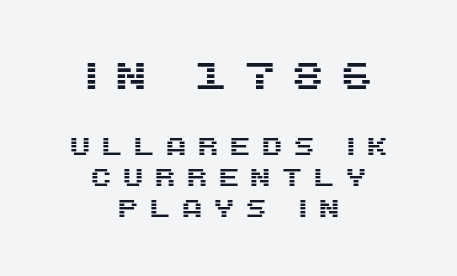
Leftover space on each line is divided equally before and after the words. The face used here is proportionally spaced, like ordinary book or web type. A typesetter would mark this as roman, not italic. What kind of face is this? One without serifs — a sans. The rendering inserts visible extra space after every character. The words here are not underlined.
